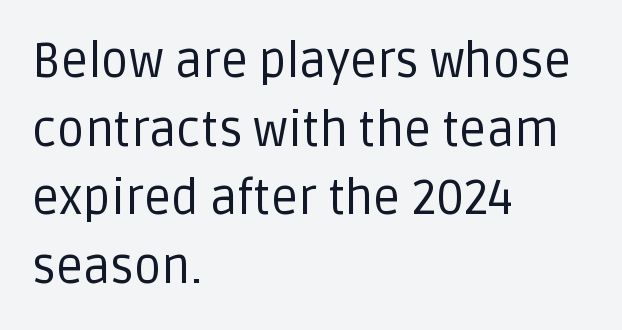
Posture: vertical. Unmarked baselines from the first word to the last. Leftover space on each line is placed entirely after the last word. These lines sit exactly where default settings would place them. Tracking here is standard; glyphs follow each other at the usual distance.
